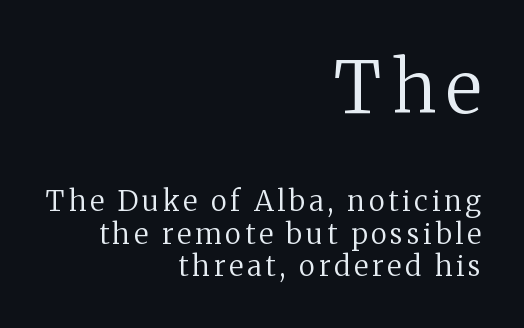
Teacher's note: observe the even right margin — that is flush-right alignment. You can tell it's not italic because the verticals are truly vertical. Each letter keeps its own natural width here, so spacing adapts to shape. In terms of letterform style, serifs are clearly present.
